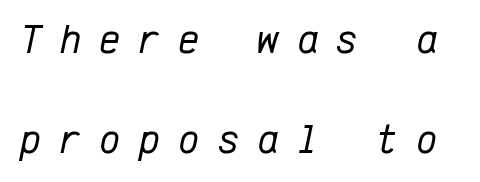
Is this a heavy cut? Hardly; it is regular or lighter. Leading is clearly above the norm, producing a sparse column. A typesetter would mark this as italic. Observe the wide spacing: letters keep a clear distance from each other. The zone under the glyphs is completely vacant. Here the designer chose a console-style face with uniform glyph widths.
